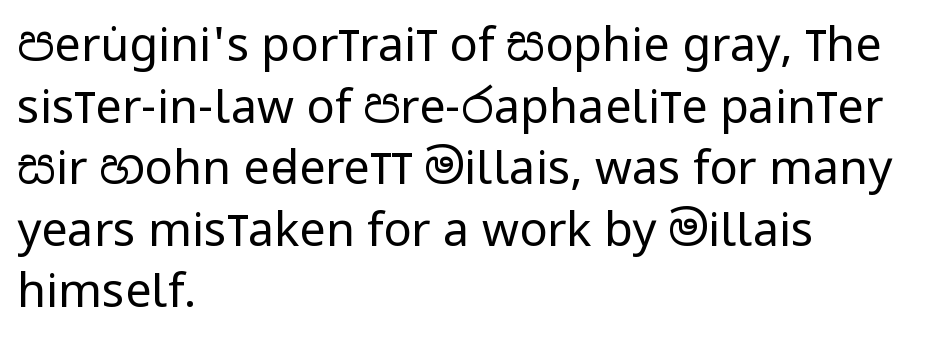
The image shows 47 px regular-weight, condensed sans-serif type, upright; set left-aligned, normal line spacing (1.31x), normal letter spacing, not underlined; low stroke contrast and a large x-height.
